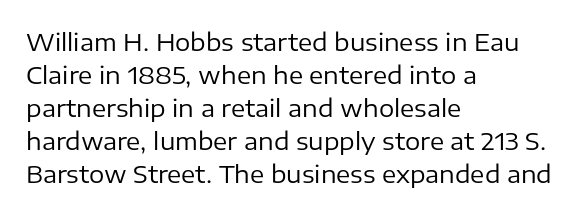
Q: Is the text bold? A: No.
Q: Is the text italic (slanted)? A: No, it is upright.
Q: Is the text underlined? A: No.
Q: How is the paragraph aligned? A: Left-aligned.
Q: Is the spacing between letters normal or unusually wide? A: Normal.
Q: Is the spacing between lines tight, normal or loose? A: Normal.
